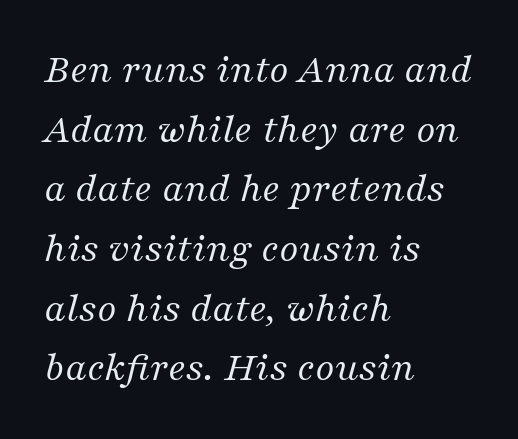
Standard letterfit; no display-style spreading of the glyphs. Underline: absent. These glyphs show unthickened strokes, regular width or finer. Students, observe: this is what conventionally led text looks like. Proportional: the letters do not fall into vertical columns. The lines in this sample share a left origin and differ only in where they stop.
